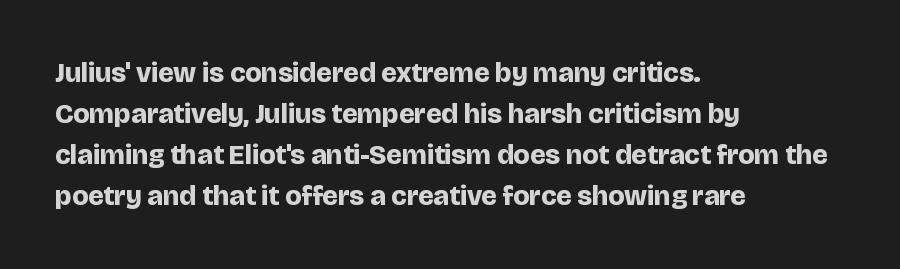
The image shows 28 px bold sans-serif type, upright; set left-aligned, normal line spacing (1.47x), normal letter spacing, not underlined; low stroke contrast and a large x-height.
